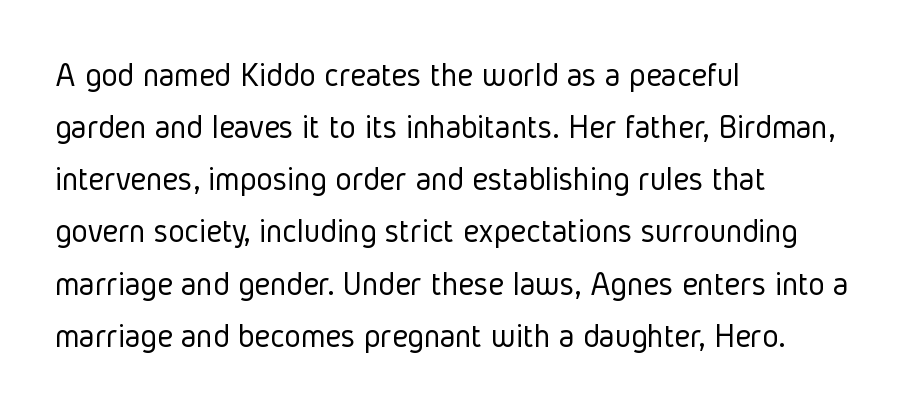
The image shows 35 px light, condensed sans-serif type, upright; set left-aligned, normal line spacing (1.49x), normal letter spacing, not underlined; low stroke contrast and a medium x-height.
